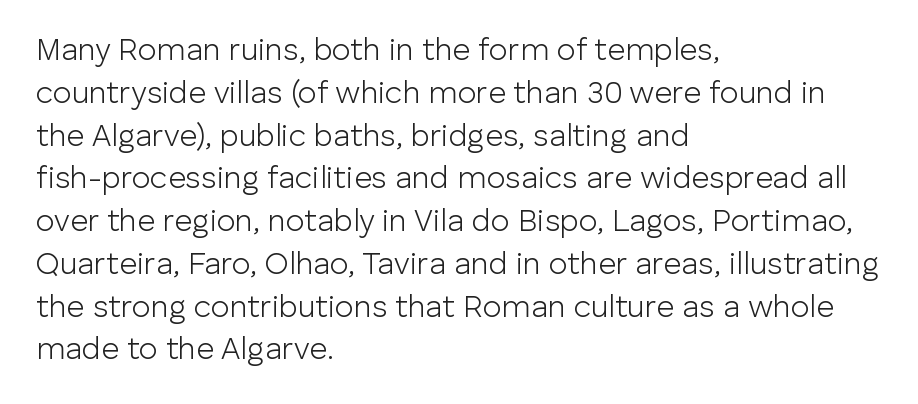
Compared with typical body copy, the letter spacing here is the same. These lines were composed using upright roman letters. Typographically, this falls in the sans-serif category. This sample has the flowing, uneven cadence of proportional lettering. These lines sit exactly where default settings would place them. No word sits above an underline.
